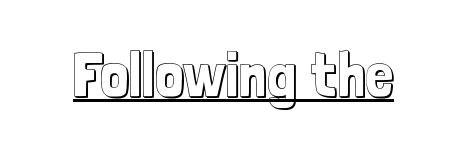
{"italic": "no", "width": "condensed", "x_height": "medium", "monospaced": "no", "underline": "yes", "letter_spacing": "normal", "letter_spacing_em": 0.0, "glyph_px": 62}
